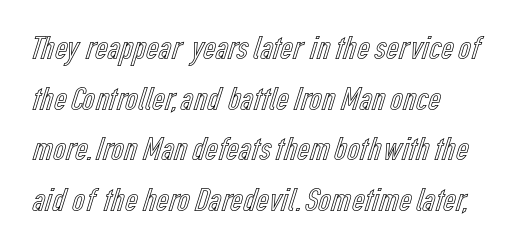
{"width": "condensed", "x_height": "medium", "monospaced": "no", "underline": "no", "align": "left", "line_spacing": "normal", "line_spacing_ratio": 1.45, "letter_spacing": "normal", "letter_spacing_em": 0.0, "glyph_px": 35}
